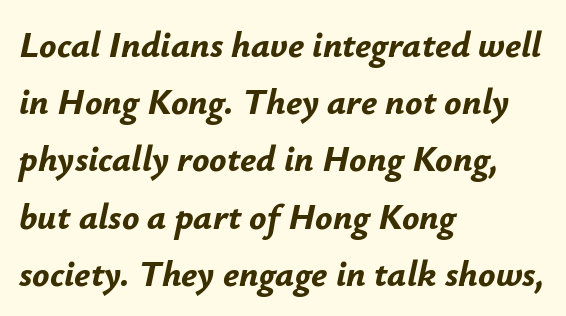
Descenders are the only things crossing below the line. Look at the stroke-to-counter ratio: heavy, a bold. The face used here has a pronounced slope to its letters. Does extra space separate the letters? No, they use regular spacing. Spacing verdict: proportional, widths tailored to each character. The paragraph shown leans on its left margin.
